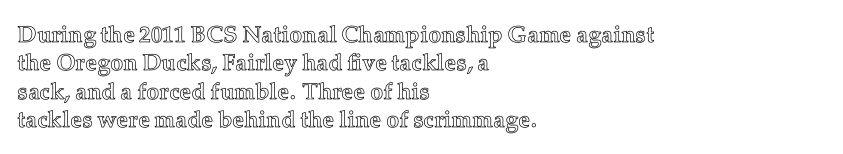
One-word summary of the alignment: left. These lines keep a tight, regular rhythm from letter to letter. Letters rest on an invisible, unmarked baseline. In terms of posture, this sample is upright.
